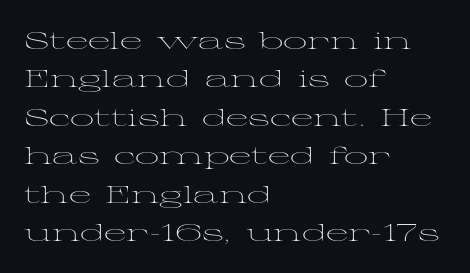
The image shows 24 px text type, upright; set left-aligned, normal line spacing (1.6x), normal letter spacing, not underlined.
